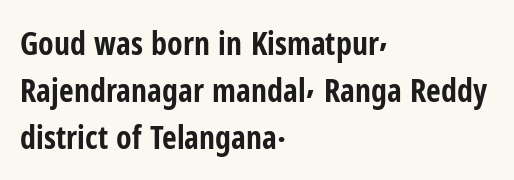
{"serif": "no", "italic": "no", "bold": "yes", "weight": "bold", "width": "condensed", "stroke_contrast": "low", "x_height": "medium", "monospaced": "no", "underline": "no", "align": "left", "line_spacing": "normal", "line_spacing_ratio": 1.47, "letter_spacing": "normal", "letter_spacing_em": 0.0, "glyph_px": 32}
